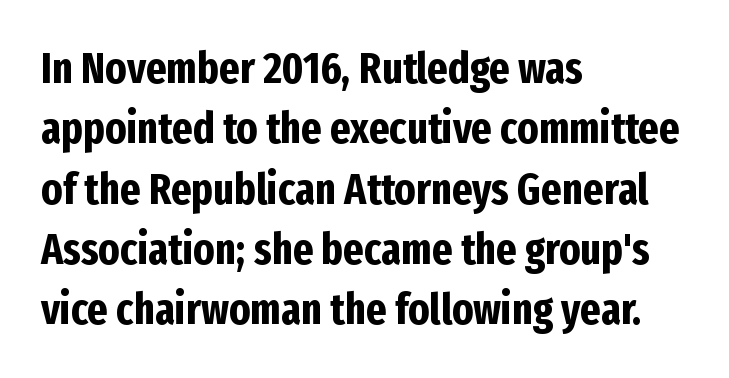
Q: Is the text bold? A: Yes.
Q: Is the text italic (slanted)? A: No, it is upright.
Q: Is the typeface a serif or a sans-serif typeface? A: Sans-serif.
Q: Is the text underlined? A: No.
Q: How is the paragraph aligned? A: Left-aligned.
Q: Is the spacing between letters normal or unusually wide? A: Normal.
Q: Is the spacing between lines tight, normal or loose? A: Normal.
Q: Width (condensed, normal, or wide)? A: Condensed.
Q: Stroke contrast? A: Low.
Q: x-height? A: Medium.
Q: Monospaced? A: No.
